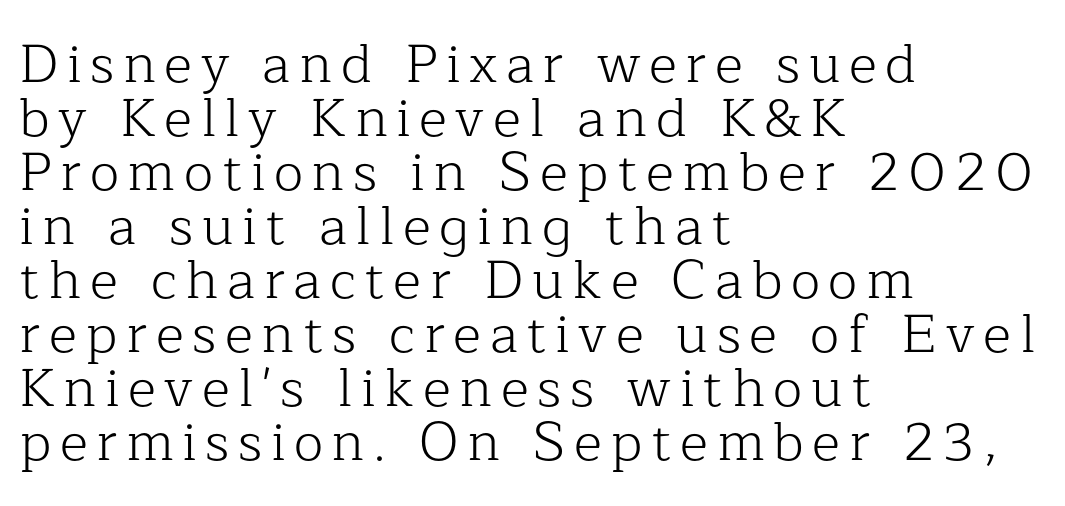
{"serif": "yes", "italic": "no", "bold": "no", "weight": "light", "width": "normal", "stroke_contrast": "low", "x_height": "medium", "monospaced": "no", "underline": "no", "align": "left", "line_spacing": "tight", "line_spacing_ratio": 1.0, "glyph_px": 54}
